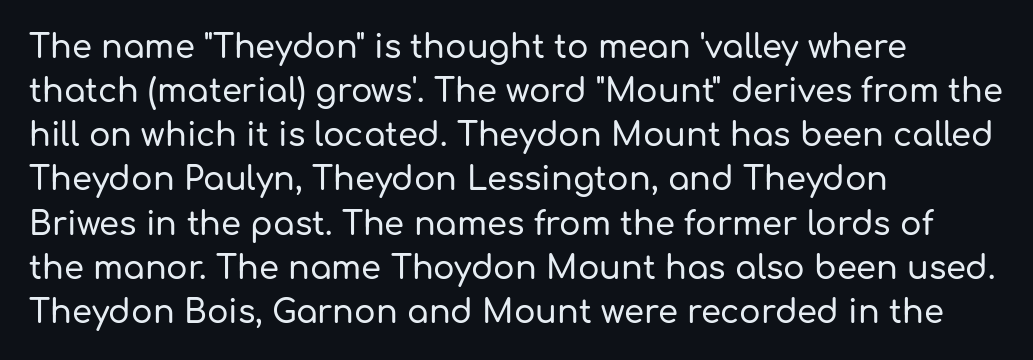
Q: Is the text italic (slanted)? A: No, it is upright.
Q: Is the typeface a serif or a sans-serif typeface? A: Sans-serif.
Q: Is the text underlined? A: No.
Q: How is the paragraph aligned? A: Left-aligned.
Q: Is the spacing between letters normal or unusually wide? A: Normal.
Q: Is the spacing between lines tight, normal or loose? A: Normal.
Q: Width (condensed, normal, or wide)? A: Normal.
Q: Stroke contrast? A: Low.
Q: x-height? A: Medium.
Q: Monospaced? A: No.
